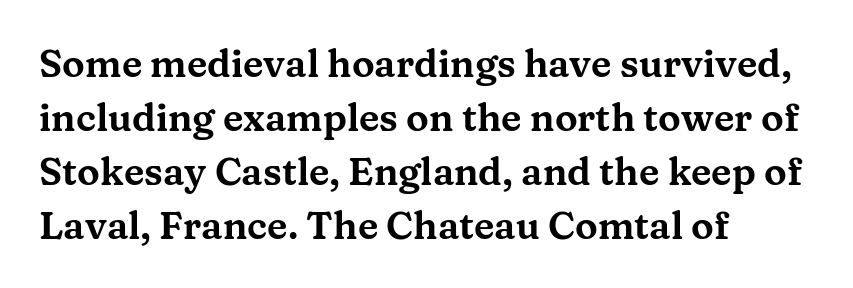
Q: Is the text italic (slanted)? A: No, it is upright.
Q: Is the typeface a serif or a sans-serif typeface? A: Serif.
Q: Is the text underlined? A: No.
Q: How is the paragraph aligned? A: Left-aligned.
Q: Is the spacing between letters normal or unusually wide? A: Normal.
Q: Is the spacing between lines tight, normal or loose? A: Normal.
Q: Width (condensed, normal, or wide)? A: Wide.
Q: Stroke contrast? A: Medium.
Q: x-height? A: Medium.
Q: Monospaced? A: No.
